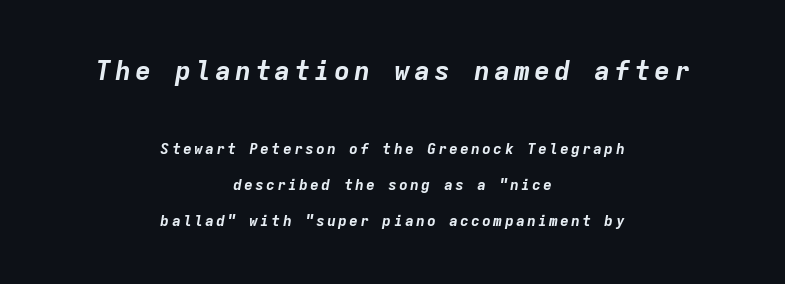
The image shows 27 px bold type, italic (leaning right); set centered, loose line spacing (2.39x), not underlined; the first (top) block is 1.8x larger.
